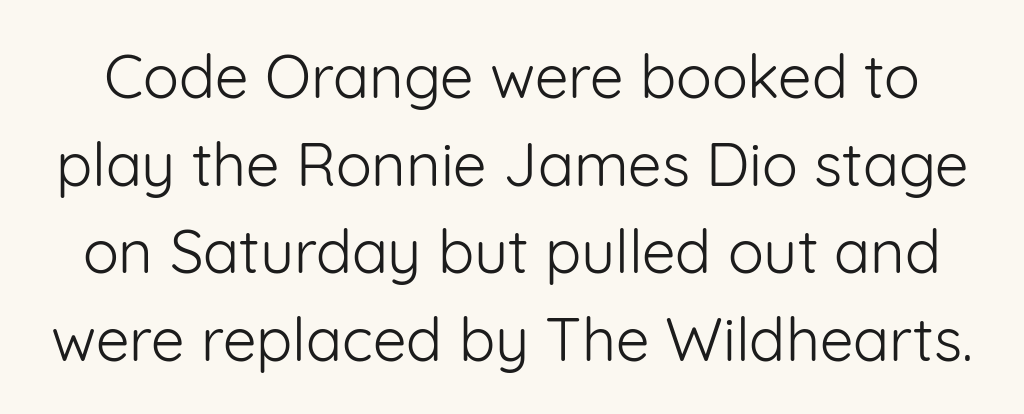
The image shows 60 px light sans-serif type, upright; set normal line spacing (1.46x), normal letter spacing, not underlined; low stroke contrast and a medium x-height.
